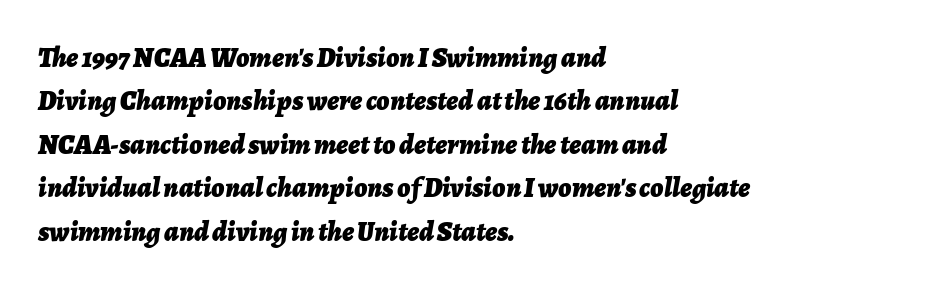
{"italic": "yes", "lean": "right", "slant_degrees": 7, "bold": "yes", "weight": "bold", "width": "normal", "stroke_contrast": "low", "x_height": "medium", "monospaced": "no", "underline": "no", "align": "left", "line_spacing": "normal", "line_spacing_ratio": 1.55, "letter_spacing": "normal", "letter_spacing_em": 0.0, "glyph_px": 28}
